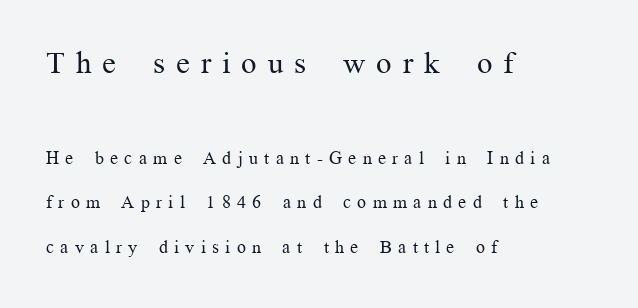
Q: Is the text bold? A: No.
Q: Is the text italic (slanted)? A: No, it is upright.
Q: Is the typeface a serif or a sans-serif typeface? A: Serif.
Q: Is the text underlined? A: No.
Q: How is the paragraph aligned? A: Left-aligned.
Q: Is the spacing between letters normal or unusually wide? A: Unusually wide.
Q: Is the spacing between lines tight, normal or loose? A: Loose.
Q: Which block of text is set in a larger size, the first (top) or the second (bottom)? A: The first (top) one.
Q: Width (condensed, normal, or wide)? A: Normal.
Q: Stroke contrast? A: Medium.
Q: x-height? A: Medium.
Q: Monospaced? A: No.
